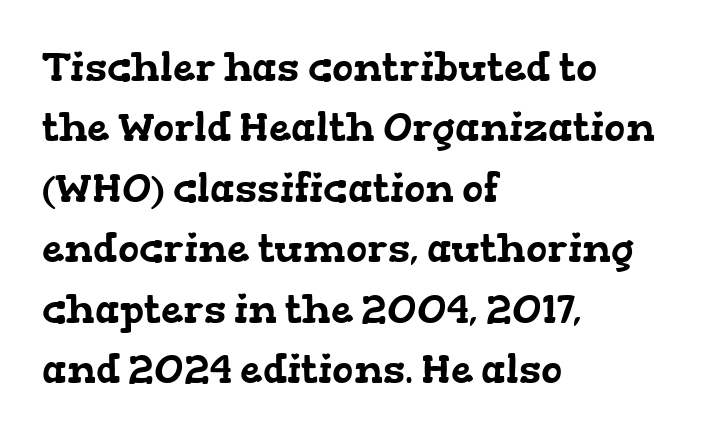
{"serif": "yes", "width": "wide", "stroke_contrast": "low", "x_height": "medium", "monospaced": "no", "underline": "no", "align": "left", "line_spacing": "normal", "line_spacing_ratio": 1.51, "letter_spacing": "normal", "letter_spacing_em": 0.0, "glyph_px": 40}
